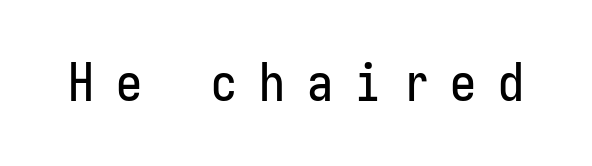
The image shows 52 px condensed sans-serif type, upright; set unusually wide letter spacing (+0.42 em), not underlined; low stroke contrast and a medium x-height.
